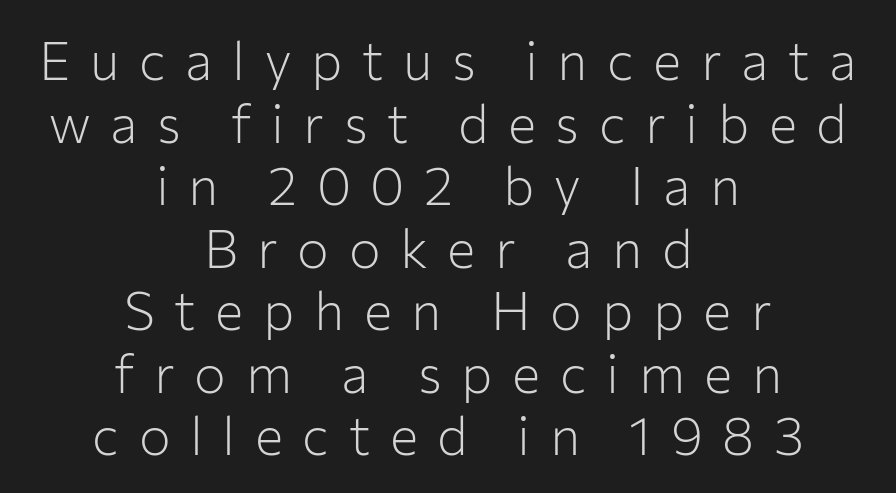
The image shows 53 px light sans-serif type, upright; set centered, line spacing 1.18x, unusually wide letter spacing (+0.37 em), not underlined; low stroke contrast and a medium x-height.
